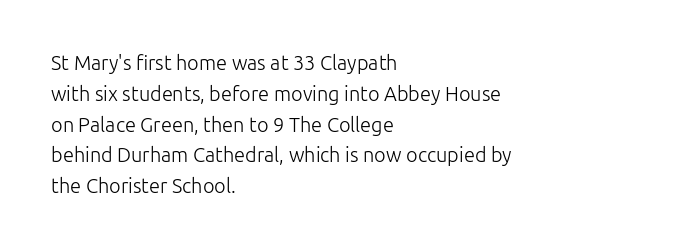
{"italic": "no", "bold": "no", "underline": "no", "align": "left", "line_spacing": "normal", "line_spacing_ratio": 1.54, "letter_spacing": "normal", "letter_spacing_em": 0.0, "glyph_px": 20}
